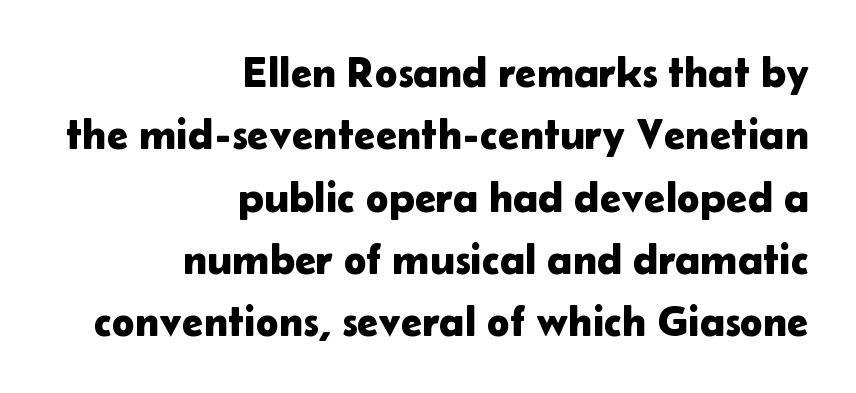
Normally led — the rows are evenly, conventionally spaced. Posture: upright roman. Underlining? Definitely not there. Is this a fixed-width face? No — the glyphs have proportional, varying widths.
